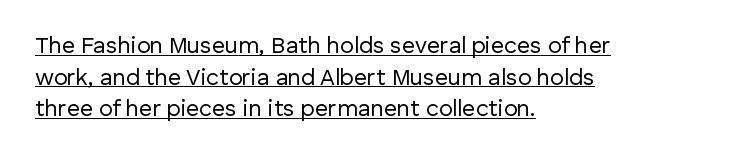
{"italic": "no", "bold": "no", "underline": "yes", "align": "left", "line_spacing": "normal", "line_spacing_ratio": 1.38, "letter_spacing": "normal", "letter_spacing_em": 0.0, "glyph_px": 23}
